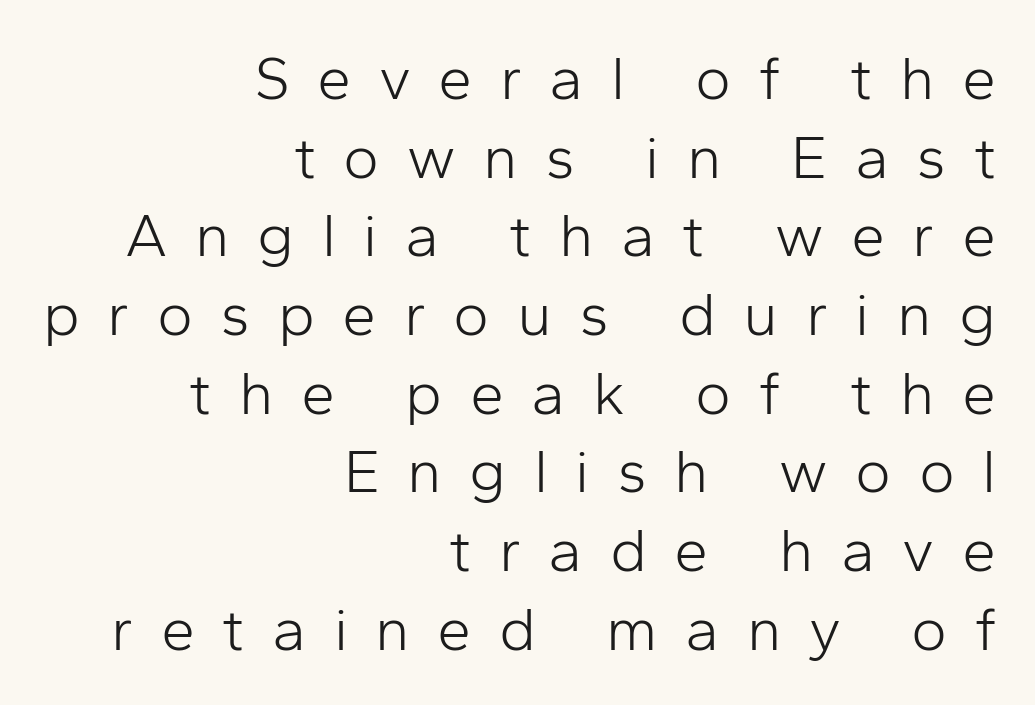
Q: Is the text bold? A: No.
Q: Is the text italic (slanted)? A: No, it is upright.
Q: Is the typeface a serif or a sans-serif typeface? A: Sans-serif.
Q: Is the text underlined? A: No.
Q: How is the paragraph aligned? A: Right-aligned.
Q: Is the spacing between letters normal or unusually wide? A: Unusually wide.
Q: Is the spacing between lines tight, normal or loose? A: Normal.
Q: Width (condensed, normal, or wide)? A: Normal.
Q: Stroke contrast? A: Low.
Q: x-height? A: Medium.
Q: Monospaced? A: No.
